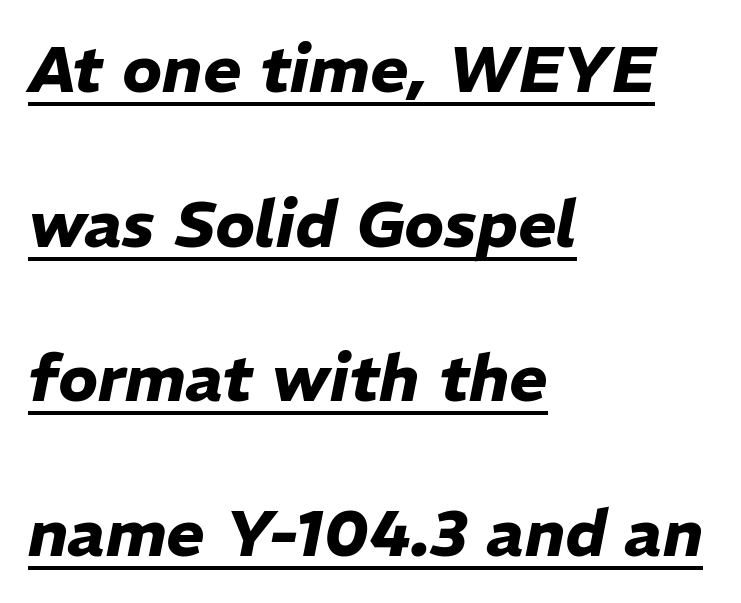
The image shows 65 px heavy type, italic (leaning right); set left-aligned, loose line spacing (2.38x), normal letter spacing, underlined; low stroke contrast and a medium x-height.
